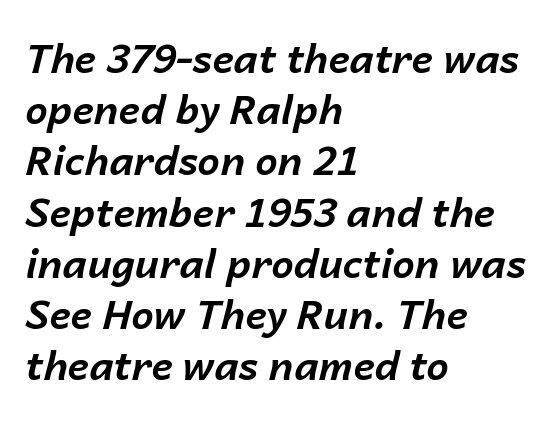
The image shows 40 px bold type, italic (leaning right); set left-aligned, normal line spacing (1.28x), normal letter spacing, not underlined; low stroke contrast and a medium x-height.
